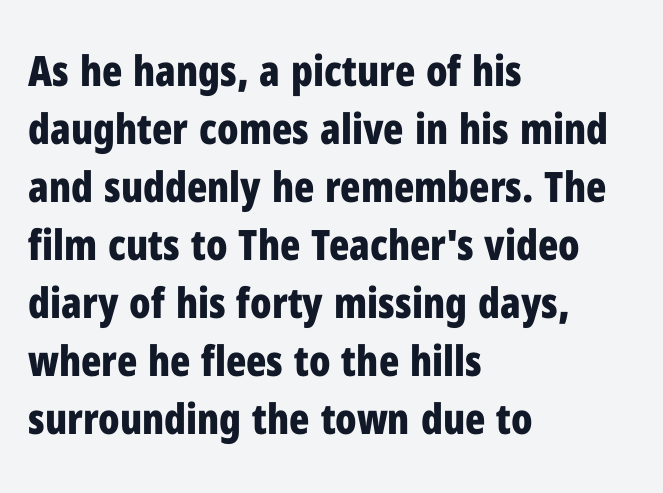
What weight is shown? A full bold with thick strokes. Tall strokes in this sample are plumb rather than angled. The rendering shows plain stroke endings on the letterforms — a sans-serif design. Quick note: interline space is typical. This sample has the flowing, uneven cadence of proportional lettering.
